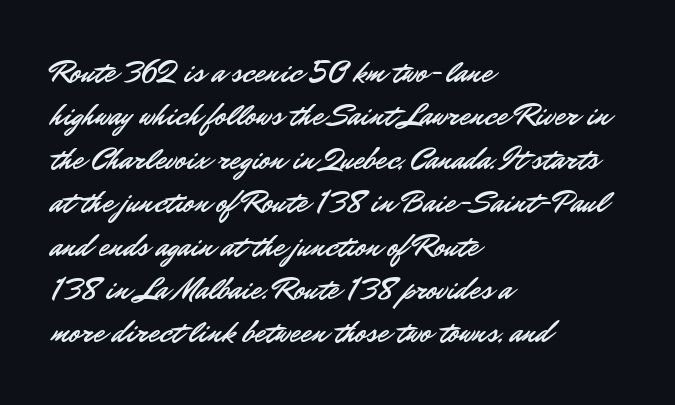
Q: Is the text italic (slanted)? A: Yes.
Q: Is the typeface a serif or a sans-serif typeface? A: Sans-serif.
Q: Is the text underlined? A: No.
Q: How is the paragraph aligned? A: Left-aligned.
Q: Is the spacing between letters normal or unusually wide? A: Normal.
Q: Is the spacing between lines tight, normal or loose? A: Normal.
Q: Width (condensed, normal, or wide)? A: Normal.
Q: Stroke contrast? A: Low.
Q: x-height? A: Small.
Q: Monospaced? A: No.
